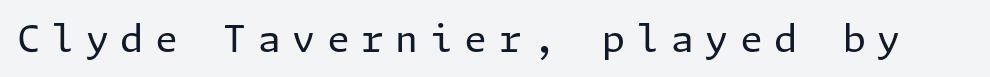
Q: Is the text bold? A: No.
Q: Is the text italic (slanted)? A: No, it is upright.
Q: Is the typeface a serif or a sans-serif typeface? A: Sans-serif.
Q: Is the text underlined? A: No.
Q: Is the spacing between letters normal or unusually wide? A: Unusually wide.
Q: Width (condensed, normal, or wide)? A: Normal.
Q: Stroke contrast? A: Low.
Q: x-height? A: Medium.
